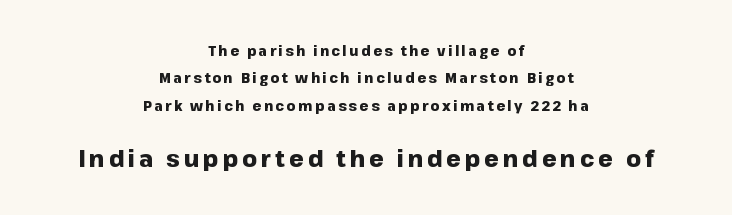
{"italic": "no", "bold": "yes", "underline": "no", "align": "center", "line_spacing": "loose", "line_spacing_ratio": 1.96, "larger_block": "second", "size_ratio": 1.64, "glyph_px": 23}
